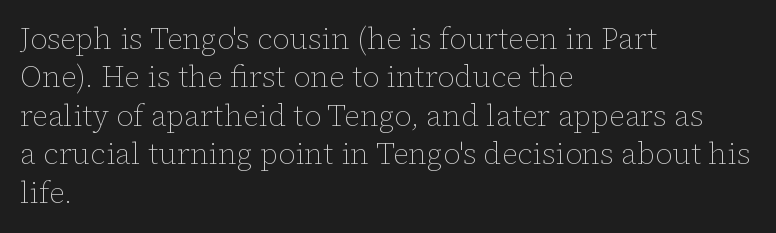
Q: Is the text bold? A: No.
Q: Is the text italic (slanted)? A: No, it is upright.
Q: Is the text underlined? A: No.
Q: How is the paragraph aligned? A: Left-aligned.
Q: Is the spacing between letters normal or unusually wide? A: Normal.
Q: Is the spacing between lines tight, normal or loose? A: Normal.
Q: Width (condensed, normal, or wide)? A: Normal.
Q: Stroke contrast? A: Low.
Q: x-height? A: Medium.
Q: Monospaced? A: No.
